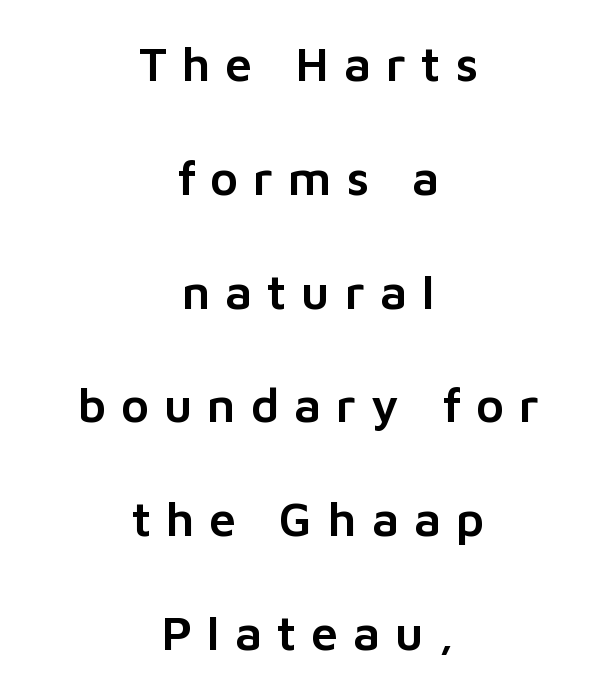
Look at the bottom of the vertical strokes: they stop flat, with no serifs. Casual observation: everything's sitting right in the middle. The gaps between neighbouring characters are conspicuously large. Note the varied advance widths — an 'i' is clearly narrower than an 'm'.
